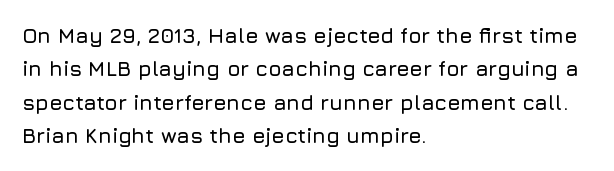
{"italic": "no", "underline": "no", "align": "left", "line_spacing": "normal", "line_spacing_ratio": 1.59, "letter_spacing": "normal", "letter_spacing_em": 0.0, "glyph_px": 21}
